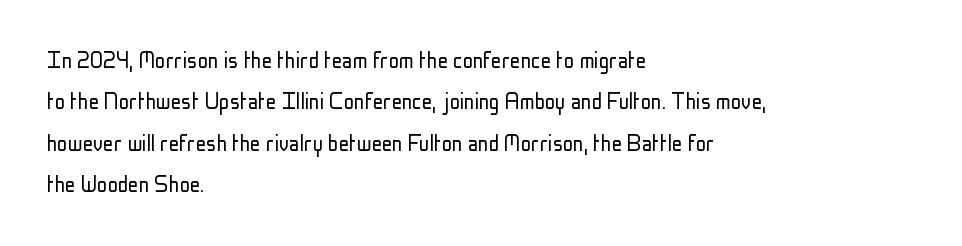
{"italic": "no", "bold": "no", "underline": "no", "align": "left", "line_spacing": "normal", "line_spacing_ratio": 1.59, "letter_spacing": "normal", "letter_spacing_em": 0.0, "glyph_px": 26}
